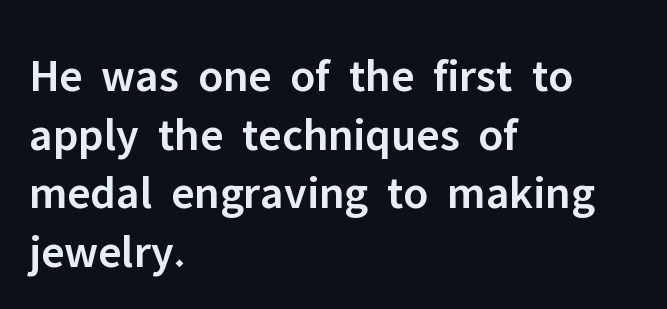
If you drew a line through each stem, it would be perfectly vertical. The glyphs have the mass of a demibold cut, below bold. Decoration check: the copy has no underline. A typesetter would call this proportional, since set widths differ per character.
